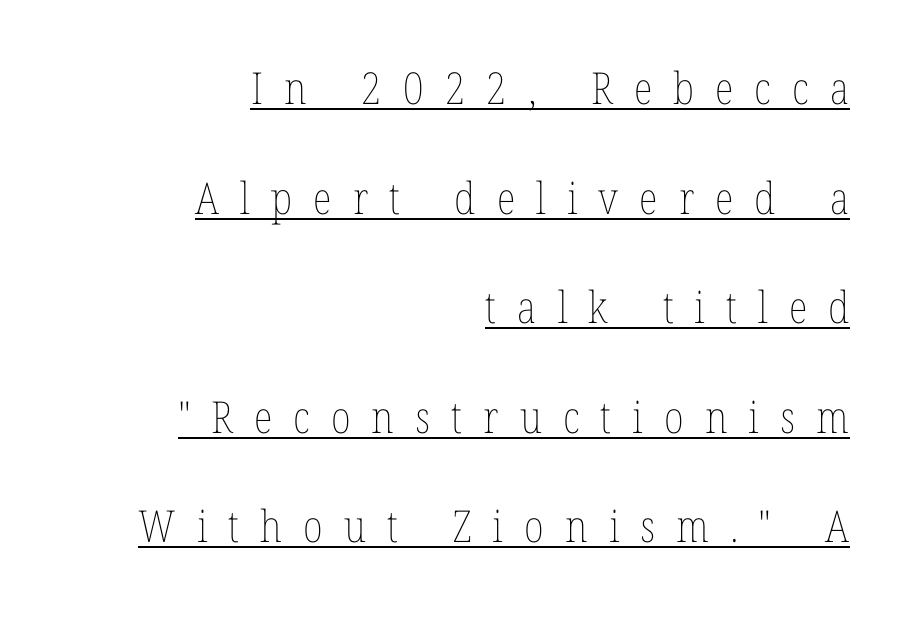
This is not heavy type; no bold has been used. The specimen reads as upright at a glance. Character widths vary here, with narrow letters taking less room than wide ones. Notice the wide empty band between every row — that's loose leading. Honestly, the letter spacing is so wide it's the main thing you notice. Does a line run under the words? Yes, clearly.
